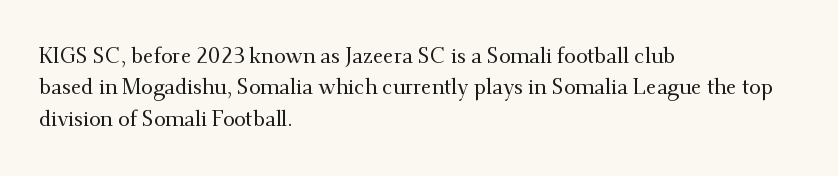
The image shows 21 px text type, upright; set left-aligned, normal line spacing (1.49x), normal letter spacing, not underlined.
